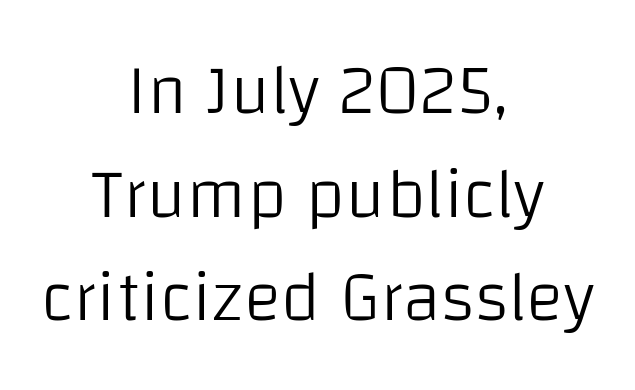
Q: Is the text bold? A: No.
Q: Is the text italic (slanted)? A: No, it is upright.
Q: Is the typeface a serif or a sans-serif typeface? A: Sans-serif.
Q: Is the text underlined? A: No.
Q: How is the paragraph aligned? A: Centered.
Q: Is the spacing between letters normal or unusually wide? A: Normal.
Q: Is the spacing between lines tight, normal or loose? A: Normal.
Q: Width (condensed, normal, or wide)? A: Normal.
Q: Stroke contrast? A: Low.
Q: x-height? A: Large.
Q: Monospaced? A: No.
